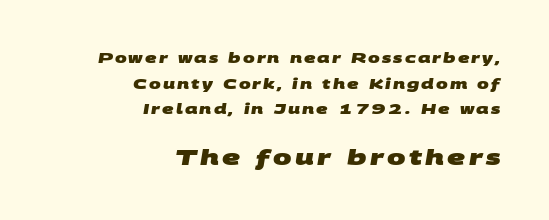
The image shows 22 px bold type; set right-aligned, line spacing 1.83x, not underlined; the second (bottom) block is 1.57x larger.
